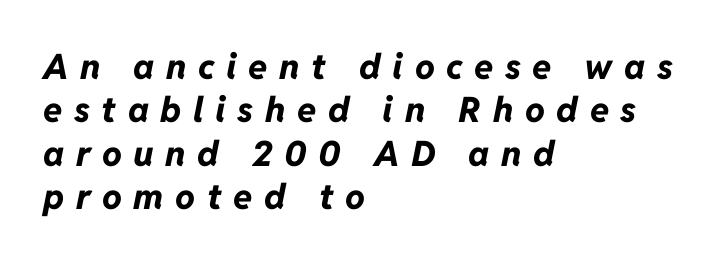
The image shows 35 px bold type, italic (leaning right); set left-aligned, line spacing 1.24x, unusually wide letter spacing (+0.33 em), not underlined; low stroke contrast and a medium x-height.
